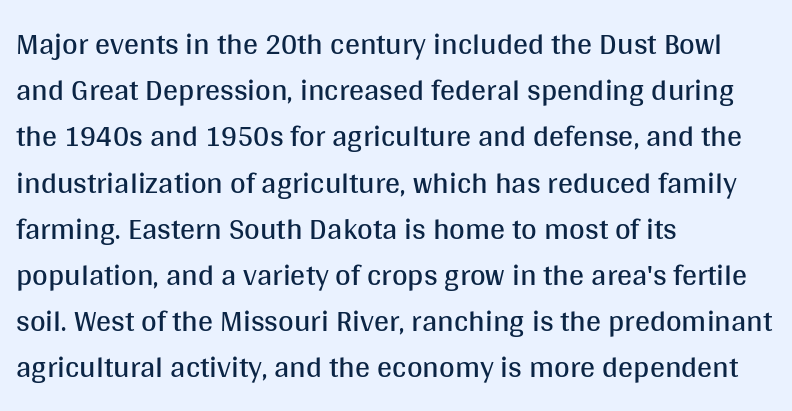
The image shows 30 px regular-weight sans-serif type, upright; set left-aligned, normal line spacing (1.54x), normal letter spacing, not underlined; medium stroke contrast and a large x-height.
